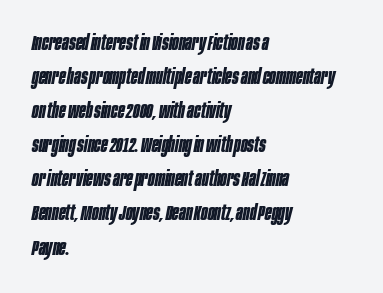
{"italic": "yes", "lean": "right", "slant_degrees": 10, "bold": "yes", "underline": "no", "align": "left", "line_spacing": "normal", "line_spacing_ratio": 1.55, "letter_spacing": "normal", "letter_spacing_em": 0.0, "glyph_px": 22}
